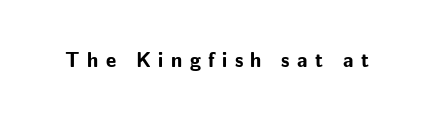
The image shows 20 px bold type, upright; set unusually wide letter spacing (+0.37 em), not underlined.
